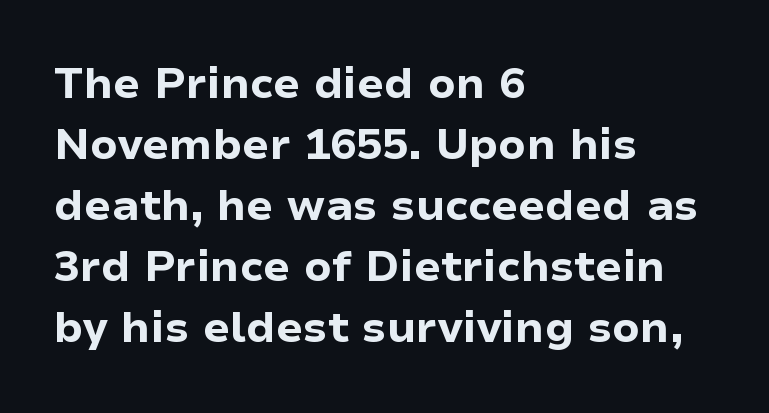
The image shows 43 px bold sans-serif type, upright; set left-aligned, normal line spacing (1.42x), normal letter spacing, not underlined; low stroke contrast and a medium x-height.
